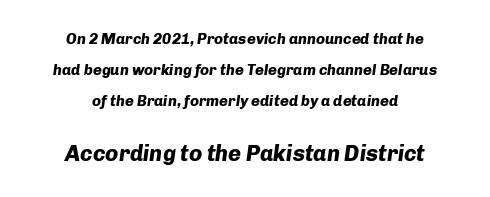
Leading: increased. Between one letter and the next there's only the usual sliver of space. The typesetting leans heavy: a genuine bold. Layout note: lines centered.
